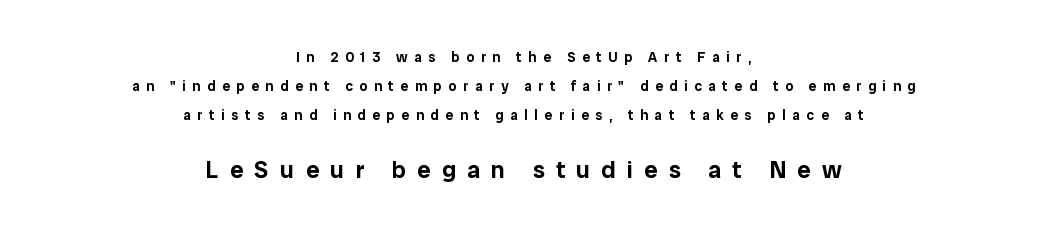
The image shows 24 px text type, upright; set centered, loose line spacing (2.07x), unusually wide letter spacing (+0.47 em), not underlined; the second (bottom) block is 1.71x larger.
